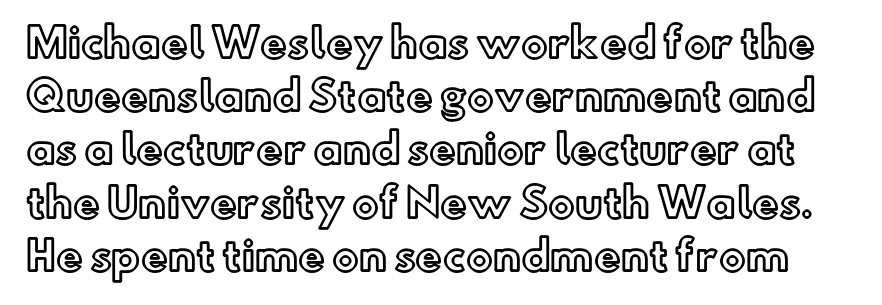
Q: Is the text italic (slanted)? A: No, it is upright.
Q: Is the text underlined? A: No.
Q: Is the spacing between letters normal or unusually wide? A: Normal.
Q: Is the spacing between lines tight, normal or loose? A: Normal.
Q: Width (condensed, normal, or wide)? A: Normal.
Q: x-height? A: Small.
Q: Monospaced? A: No.
